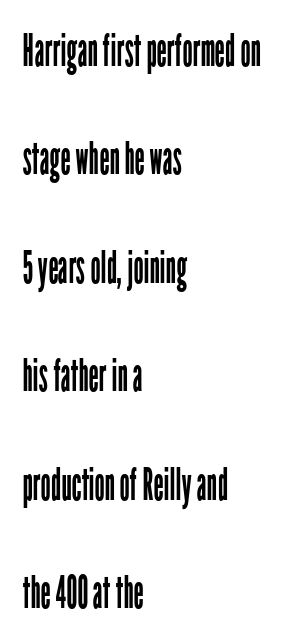
It's the straight-up-and-down kind of type. The gaps between neighbouring characters are ordinary and unremarkable. Line beginnings align vertically; line endings do not. Each letter keeps its own natural width here, so spacing adapts to shape. Airy leading.
